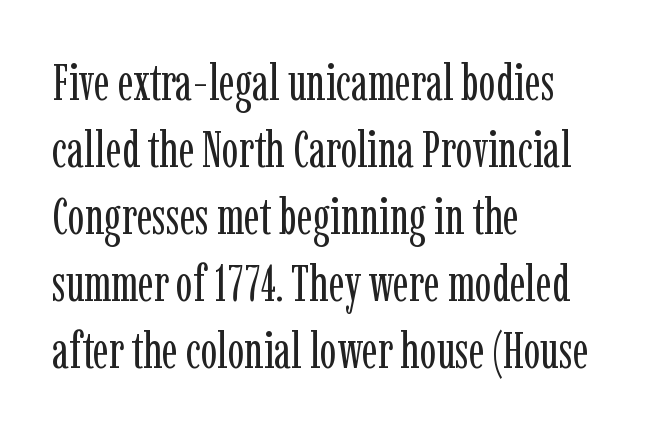
{"serif": "yes", "italic": "no", "bold": "no", "weight": "regular", "width": "condensed", "stroke_contrast": "low", "x_height": "medium", "monospaced": "no", "underline": "no", "align": "left", "line_spacing": "normal", "line_spacing_ratio": 1.34, "letter_spacing": "normal", "letter_spacing_em": 0.0, "glyph_px": 50}
